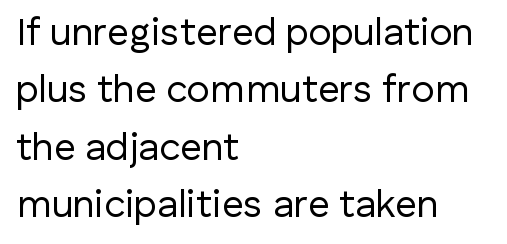
Q: Is the text bold? A: No.
Q: Is the text italic (slanted)? A: No, it is upright.
Q: Is the typeface a serif or a sans-serif typeface? A: Sans-serif.
Q: Is the text underlined? A: No.
Q: How is the paragraph aligned? A: Left-aligned.
Q: Is the spacing between letters normal or unusually wide? A: Normal.
Q: Is the spacing between lines tight, normal or loose? A: Normal.
Q: Width (condensed, normal, or wide)? A: Normal.
Q: Stroke contrast? A: Low.
Q: x-height? A: Medium.
Q: Monospaced? A: No.
